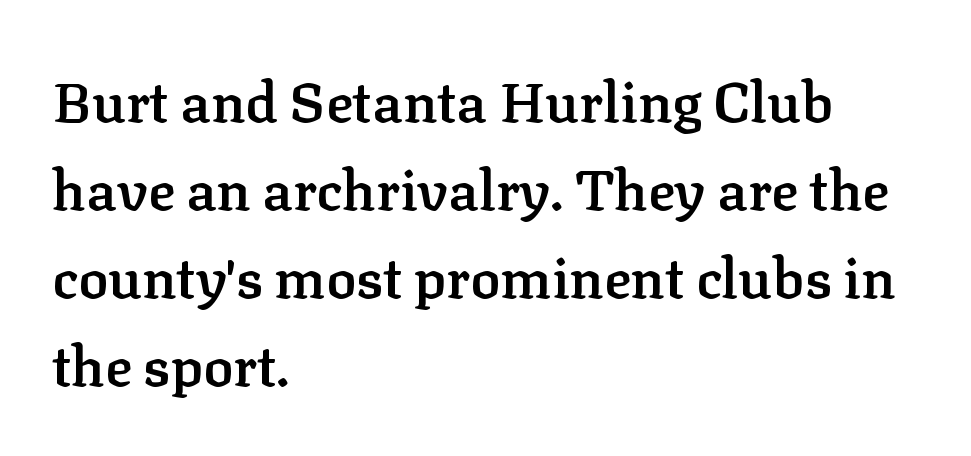
Q: Is the text bold? A: Semi-bold.
Q: Is the text italic (slanted)? A: No, it is upright.
Q: Is the typeface a serif or a sans-serif typeface? A: Serif.
Q: Is the text underlined? A: No.
Q: How is the paragraph aligned? A: Left-aligned.
Q: Is the spacing between letters normal or unusually wide? A: Normal.
Q: Is the spacing between lines tight, normal or loose? A: Normal.
Q: Width (condensed, normal, or wide)? A: Normal.
Q: Stroke contrast? A: Low.
Q: x-height? A: Medium.
Q: Monospaced? A: No.
